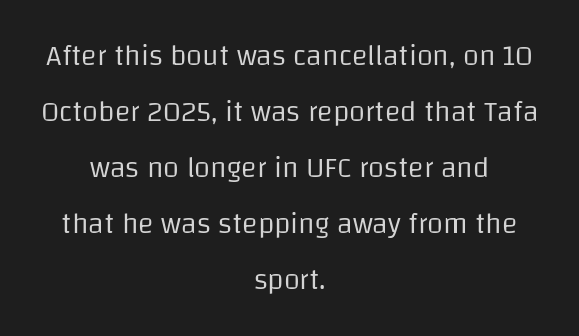
Vertical strokes here are truly vertical. Compared with typical body copy, the letter spacing here is the same. The rendering positions every line midway between the sides. A typesetter would call this proportional, since set widths differ per character. The specimen omits any rule beneath the text block's lines.
